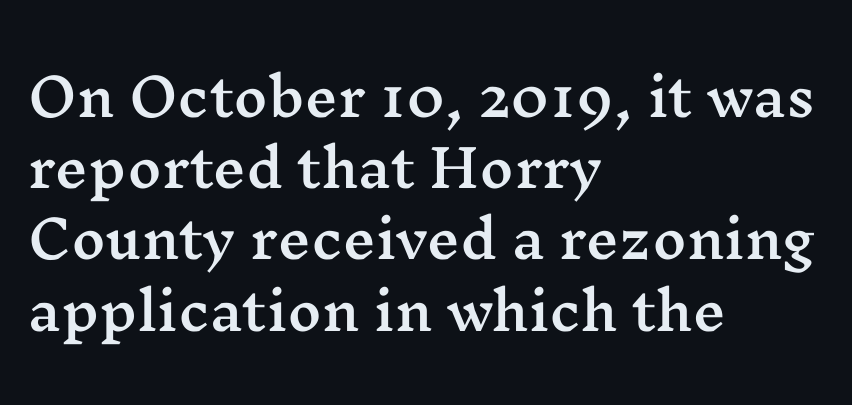
The image shows 52 px wide serif type, upright; set left-aligned, normal line spacing (1.37x), normal letter spacing, not underlined; medium stroke contrast and a medium x-height.
